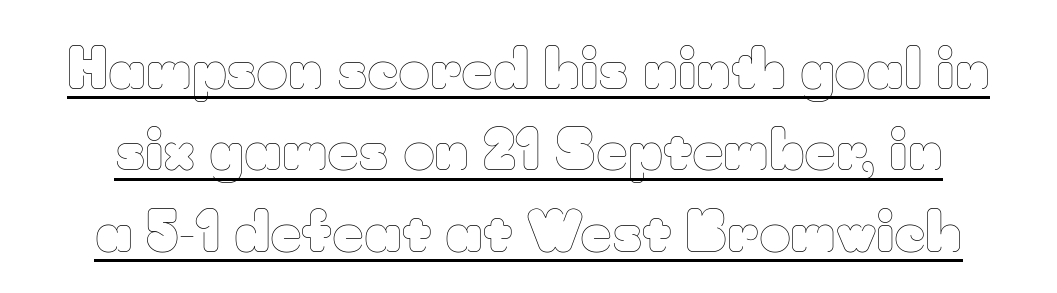
The image shows 55 px thin type, upright; set normal line spacing (1.48x), normal letter spacing, underlined; low stroke contrast and a small x-height.
